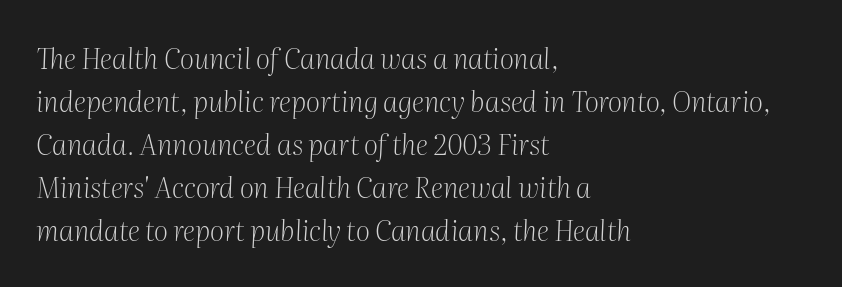
{"serif": "yes", "italic": "yes", "lean": "right", "slant_degrees": 2, "bold": "no", "weight": "light", "width": "normal", "stroke_contrast": "medium", "x_height": "medium", "monospaced": "no", "underline": "no", "align": "left", "line_spacing": "normal", "line_spacing_ratio": 1.54, "letter_spacing": "normal", "letter_spacing_em": 0.0, "glyph_px": 28}
